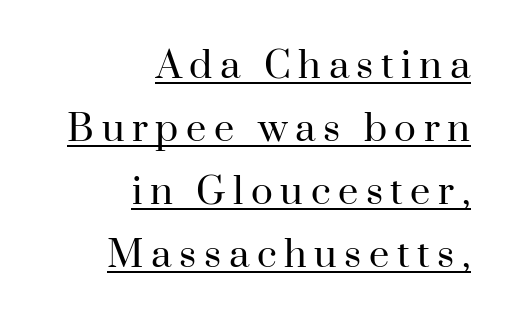
Q: Is the text bold? A: No.
Q: Is the text italic (slanted)? A: No, it is upright.
Q: Is the typeface a serif or a sans-serif typeface? A: Serif.
Q: Is the text underlined? A: Yes.
Q: How is the paragraph aligned? A: Right-aligned.
Q: Is the spacing between letters normal or unusually wide? A: Unusually wide.
Q: Width (condensed, normal, or wide)? A: Normal.
Q: Stroke contrast? A: High.
Q: x-height? A: Small.
Q: Monospaced? A: No.
